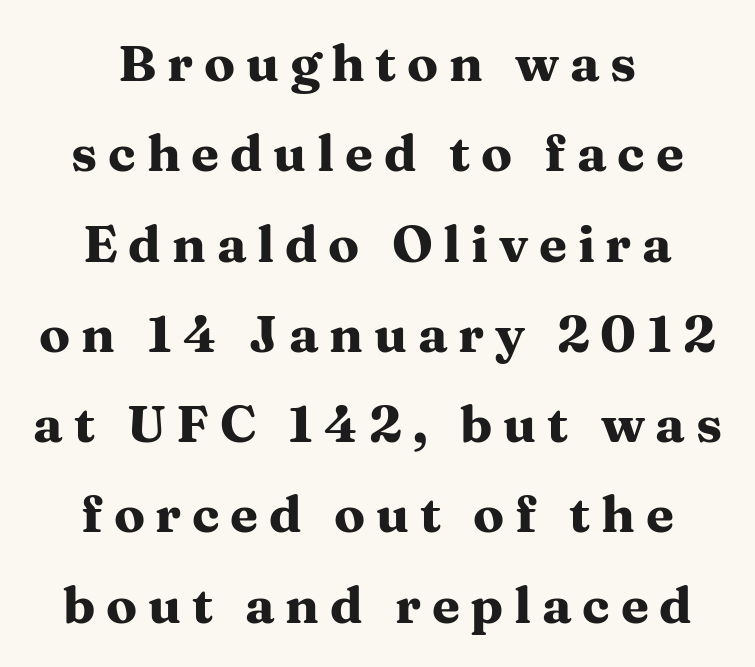
{"serif": "yes", "italic": "no", "bold": "yes", "weight": "heavy", "width": "wide", "stroke_contrast": "medium", "x_height": "medium", "monospaced": "no", "underline": "no", "align": "center", "line_spacing_ratio": 1.77, "letter_spacing": "wide", "letter_spacing_em": 0.21, "glyph_px": 51}
